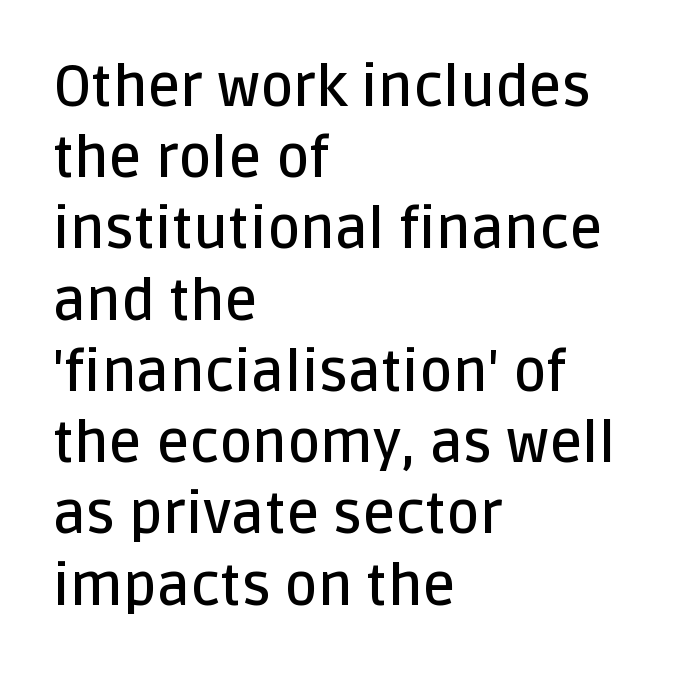
The image shows 57 px semibold sans-serif type, upright; set left-aligned, normal line spacing (1.25x), normal letter spacing, not underlined; low stroke contrast and a large x-height.
